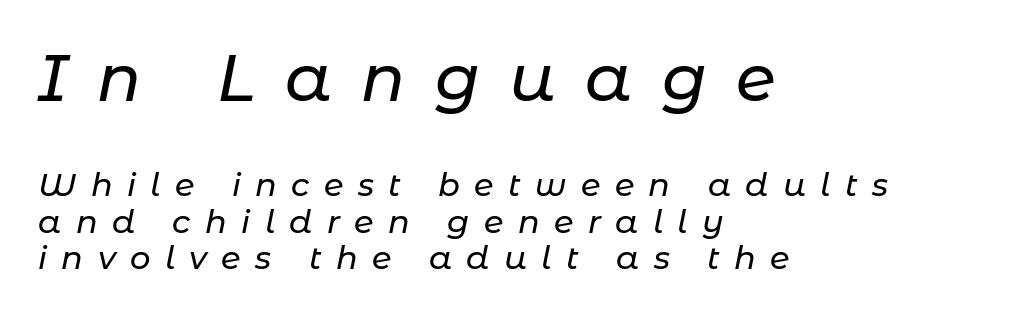
{"italic": "yes", "lean": "right", "slant_degrees": 11, "width": "normal", "stroke_contrast": "low", "x_height": "medium", "monospaced": "no", "underline": "no", "align": "left", "line_spacing": "tight", "line_spacing_ratio": 1.15, "letter_spacing": "wide", "letter_spacing_em": 0.45, "larger_block": "first", "size_ratio": 2.03, "glyph_px": 65}
